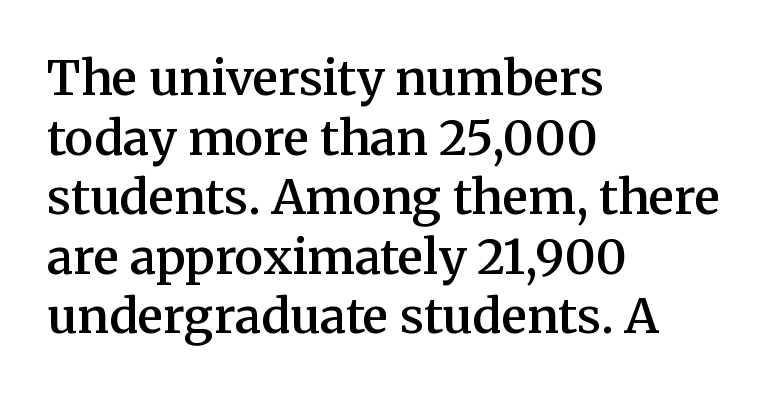
Q: Is the text bold? A: Semi-bold.
Q: Is the text italic (slanted)? A: No, it is upright.
Q: Is the typeface a serif or a sans-serif typeface? A: Serif.
Q: Is the text underlined? A: No.
Q: How is the paragraph aligned? A: Left-aligned.
Q: Is the spacing between letters normal or unusually wide? A: Normal.
Q: Width (condensed, normal, or wide)? A: Normal.
Q: Stroke contrast? A: Medium.
Q: x-height? A: Medium.
Q: Monospaced? A: No.
